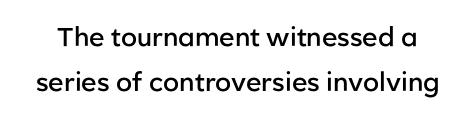
The image shows 26 px text type, upright; set line spacing 1.75x, normal letter spacing, not underlined.
